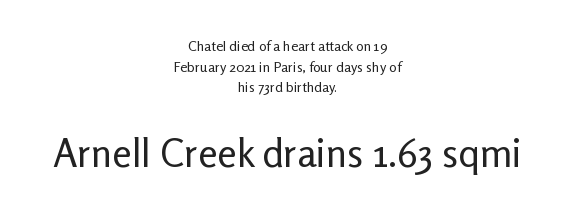
Letterform terminals end flat and unadorned throughout the passage. The paragraph shown floats in the horizontal middle. Lines of text with bare space underneath. The rendering keeps characters at their native spacing. The emphasis by scale lands on block number two, below. Think standard paragraph weight, or any step lighter than that.
